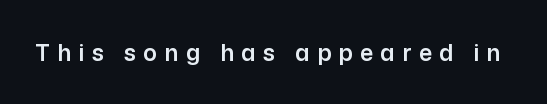
{"italic": "no", "underline": "no", "letter_spacing": "wide", "letter_spacing_em": 0.32, "glyph_px": 23}
